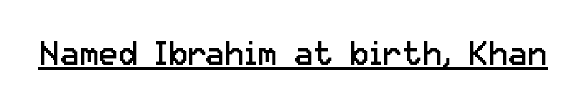
Unlike a traditional serif, this face leaves its strokes unadorned. Letters have the restrained weight of plain body copy at most. Students, note that the glyphs here touch the page at normal intervals. This is the regular roman posture of the typeface.
